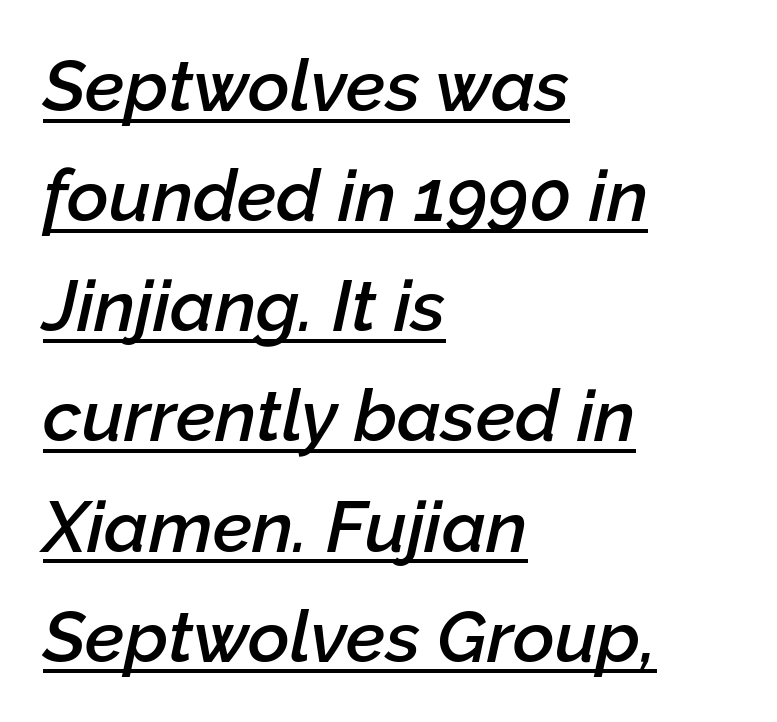
Typesetter's note: demi weight, one step under bold. Reading down the block, your eye returns to a fixed left position each line. An italicized treatment has been applied to the whole sample. What decoration does the sample have? An underline.
